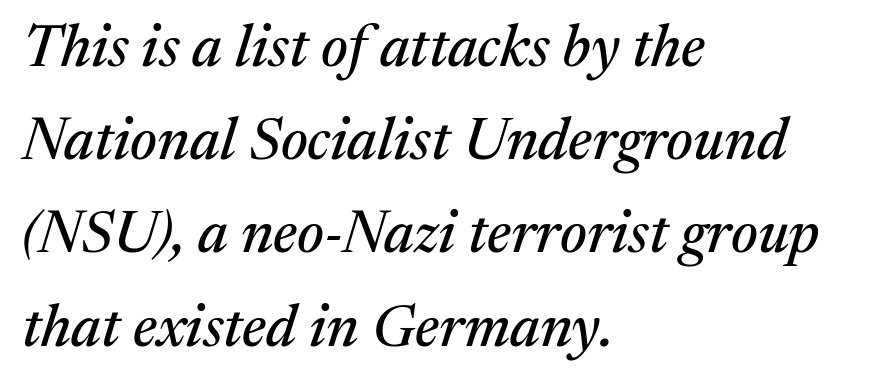
Q: Is the text italic (slanted)? A: Yes, it leans right by about 17 degrees.
Q: Is the typeface a serif or a sans-serif typeface? A: Serif.
Q: Is the text underlined? A: No.
Q: How is the paragraph aligned? A: Left-aligned.
Q: Is the spacing between letters normal or unusually wide? A: Normal.
Q: Is the spacing between lines tight, normal or loose? A: Normal.
Q: Width (condensed, normal, or wide)? A: Normal.
Q: Stroke contrast? A: Medium.
Q: x-height? A: Medium.
Q: Monospaced? A: No.
